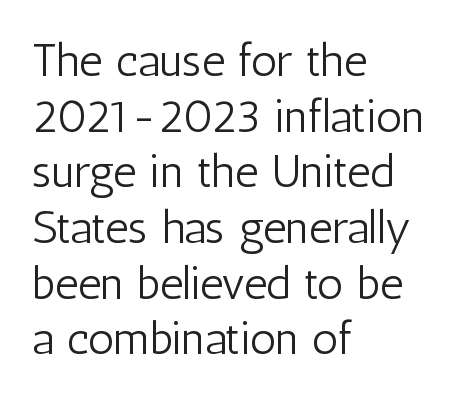
Q: Is the text bold? A: No.
Q: Is the text italic (slanted)? A: No, it is upright.
Q: Is the typeface a serif or a sans-serif typeface? A: Sans-serif.
Q: Is the text underlined? A: No.
Q: How is the paragraph aligned? A: Left-aligned.
Q: Is the spacing between letters normal or unusually wide? A: Normal.
Q: Width (condensed, normal, or wide)? A: Condensed.
Q: Stroke contrast? A: Low.
Q: x-height? A: Medium.
Q: Monospaced? A: No.
